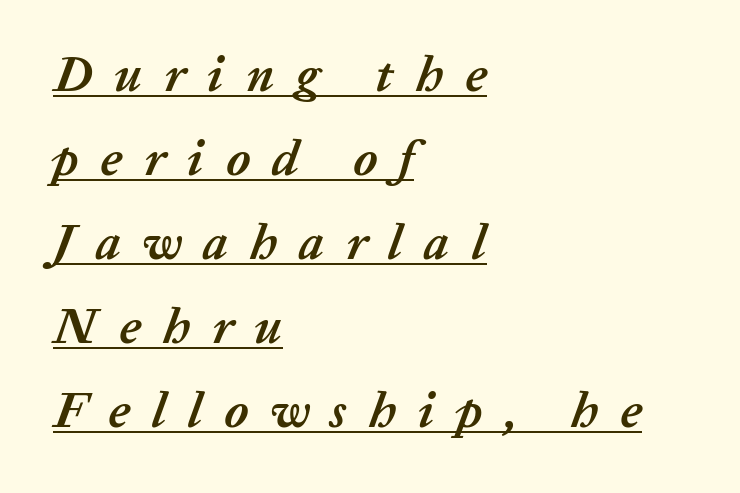
The image shows 50 px semibold type, italic (leaning right); set left-aligned, normal line spacing (1.68x), unusually wide letter spacing (+0.44 em), underlined; low stroke contrast and a medium x-height.
